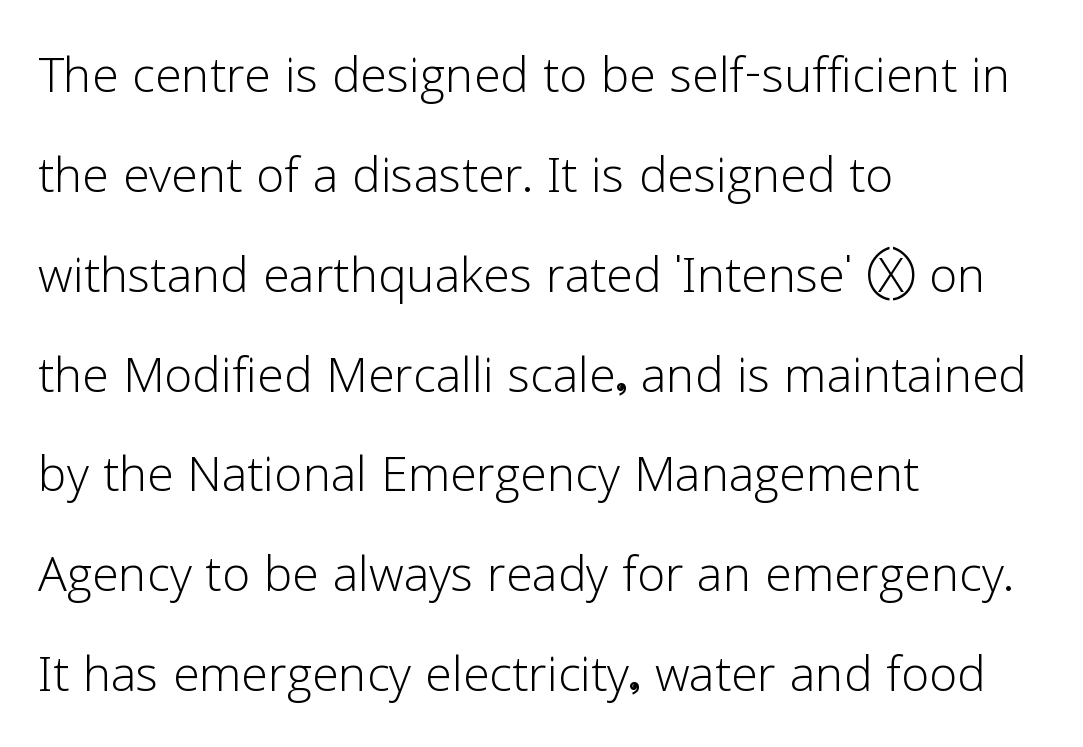
Interline gaps are of average width in this sample. These glyphs show unthickened strokes, regular width or finer. Ordinary non-slanted type is in use. The horizontal fit of the characters is conventional and even.
